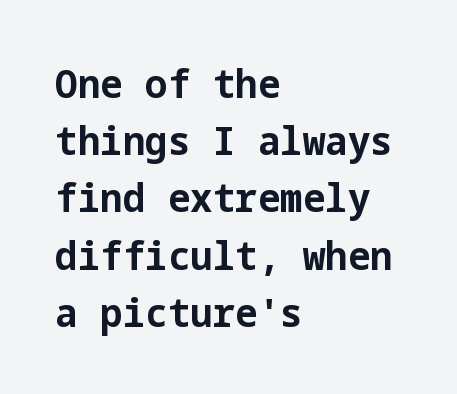
The image shows 40 px bold sans-serif type, upright; set left-aligned, normal line spacing (1.43x), normal letter spacing, not underlined; low stroke contrast and a medium x-height.
